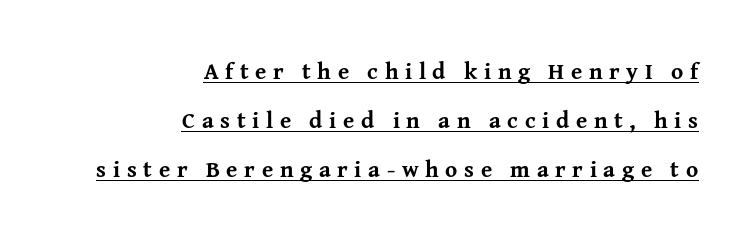
The image shows 23 px bold type, upright; set right-aligned, loose line spacing (2.14x), unusually wide letter spacing (+0.29 em), underlined.
